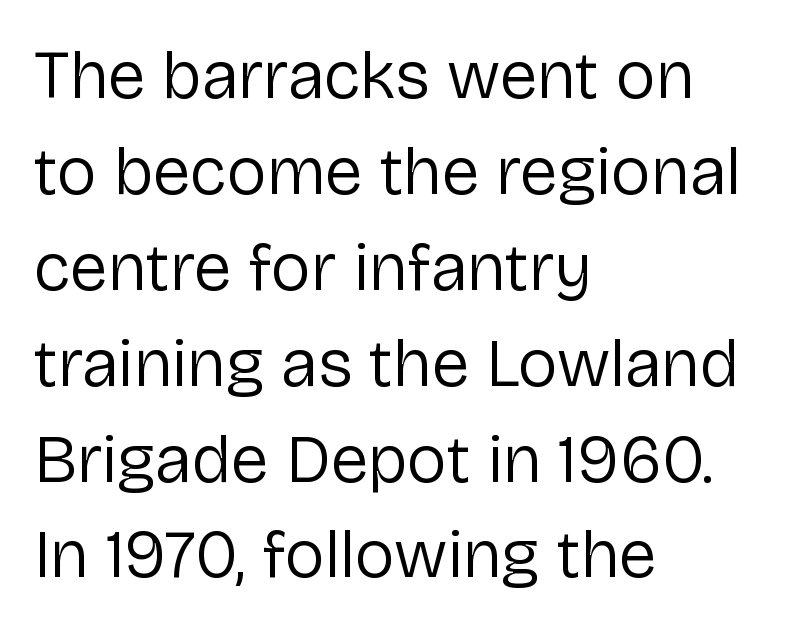
{"serif": "no", "italic": "no", "bold": "no", "weight": "regular", "width": "normal", "stroke_contrast": "low", "x_height": "medium", "monospaced": "no", "underline": "no", "align": "left", "line_spacing": "normal", "line_spacing_ratio": 1.41, "letter_spacing": "normal", "letter_spacing_em": 0.0, "glyph_px": 68}
